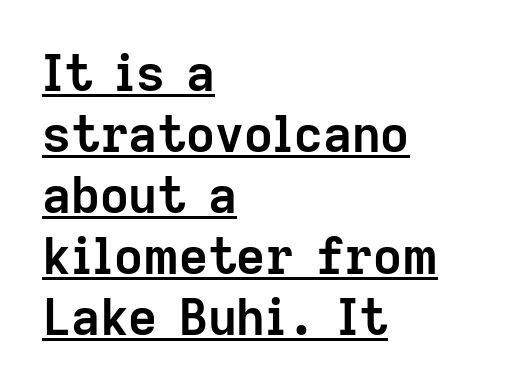
Is the letter spacing exaggerated? No — it looks like the ordinary default. A continuous stroke trails under the words, as in a hyperlink. These lines are rendered in a variable-pitch font. Plenty of ink on the page — the face is bold.
